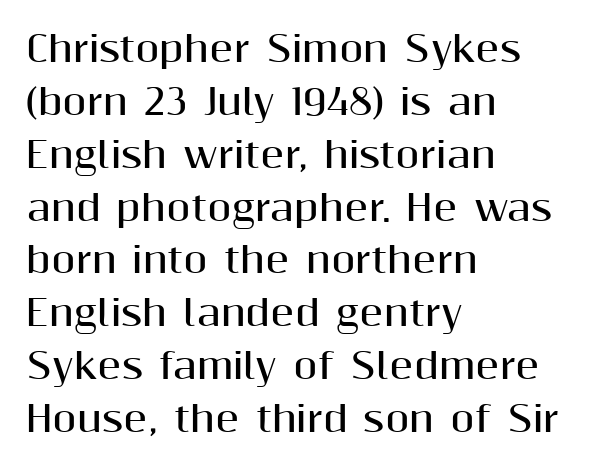
Does the copy run flush right? No — it runs flush left. Rows of type keep a routine distance in the vertical direction. Think of a printed novel: that variable character pitch is what you see here. Each row of text sits above clean, open space.
